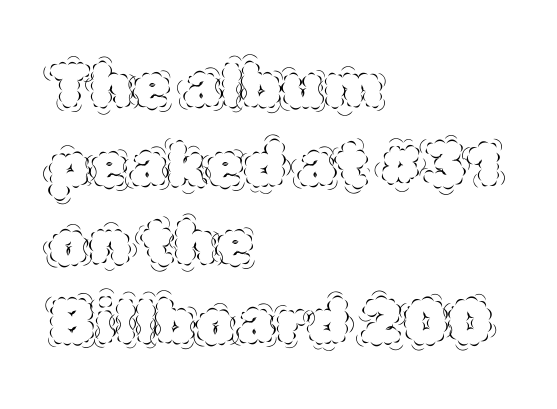
{"italic": "no", "bold": "no", "weight": "thin", "width": "normal", "x_height": "large", "monospaced": "no", "underline": "no", "align": "left", "line_spacing": "normal", "line_spacing_ratio": 1.27, "letter_spacing": "normal", "letter_spacing_em": 0.0, "glyph_px": 62}
